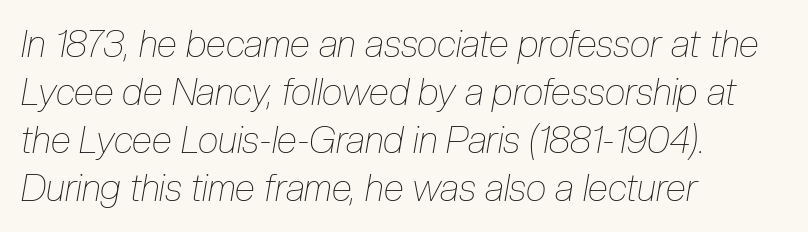
{"italic": "yes", "lean": "right", "slant_degrees": 10, "bold": "no", "weight": "thin", "width": "condensed", "stroke_contrast": "low", "x_height": "medium", "monospaced": "no", "underline": "no", "align": "left", "line_spacing": "normal", "line_spacing_ratio": 1.3, "letter_spacing": "normal", "letter_spacing_em": 0.0, "glyph_px": 37}
